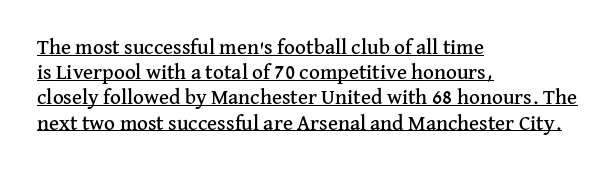
{"italic": "no", "underline": "yes", "align": "left", "line_spacing_ratio": 1.2, "letter_spacing": "normal", "letter_spacing_em": 0.0, "glyph_px": 21}
